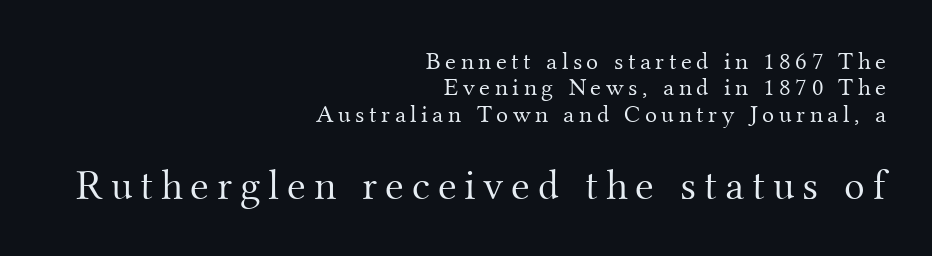
Note the varied advance widths — an 'i' is clearly narrower than an 'm'. Here the second block reads like a headline and the first like body copy. The baseline area is clear. In CSS terms this would be text-align: right.
